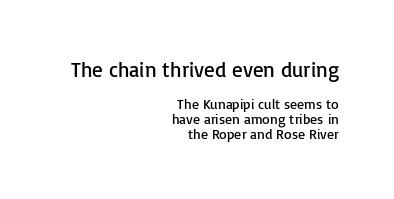
The image shows 21 px text type, upright; set right-aligned, tight line spacing (1.07x), normal letter spacing, not underlined; the first (top) block is 1.5x larger.
